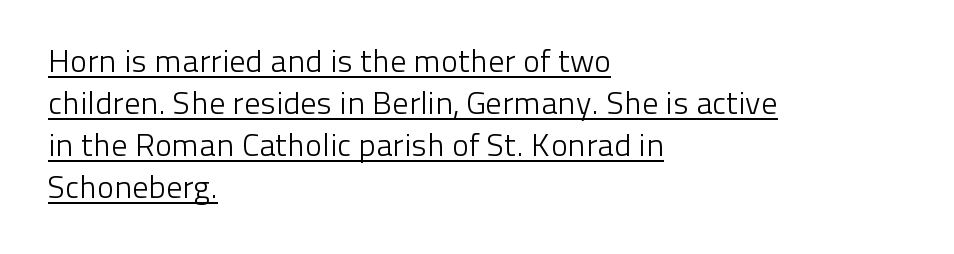
The axis of the letterforms is exactly vertical. These lines sit exactly where default settings would place them. Line starts are locked; line ends wander. The typeface has the unassuming heft of standard copy or less.
